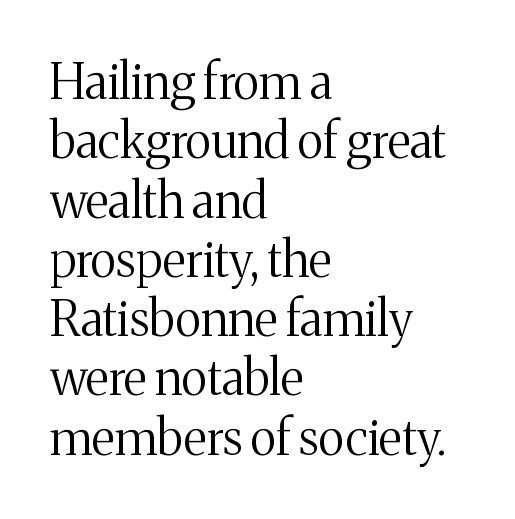
Line beginnings align vertically; line endings do not. The designer went with a serif here, giving each stem small feet. The face looks like a standard text weight, possibly lighter. Observe the ordinary spacing: letters are neighbours, not strangers.
